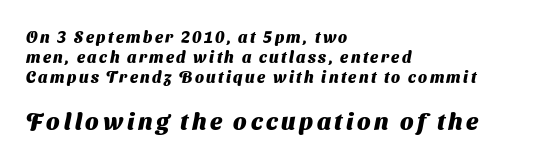
The image shows 24 px bold type; set left-aligned, line spacing 1.24x, not underlined; the second (bottom) block is 1.5x larger.
